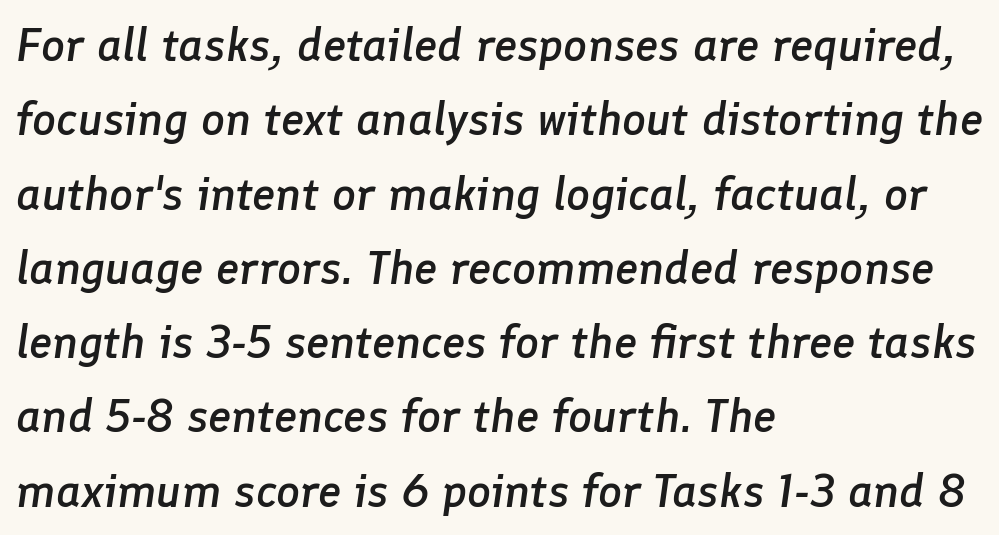
The image shows 47 px semibold type, italic (leaning right); set left-aligned, normal line spacing (1.58x), normal letter spacing, not underlined; low stroke contrast and a medium x-height.
